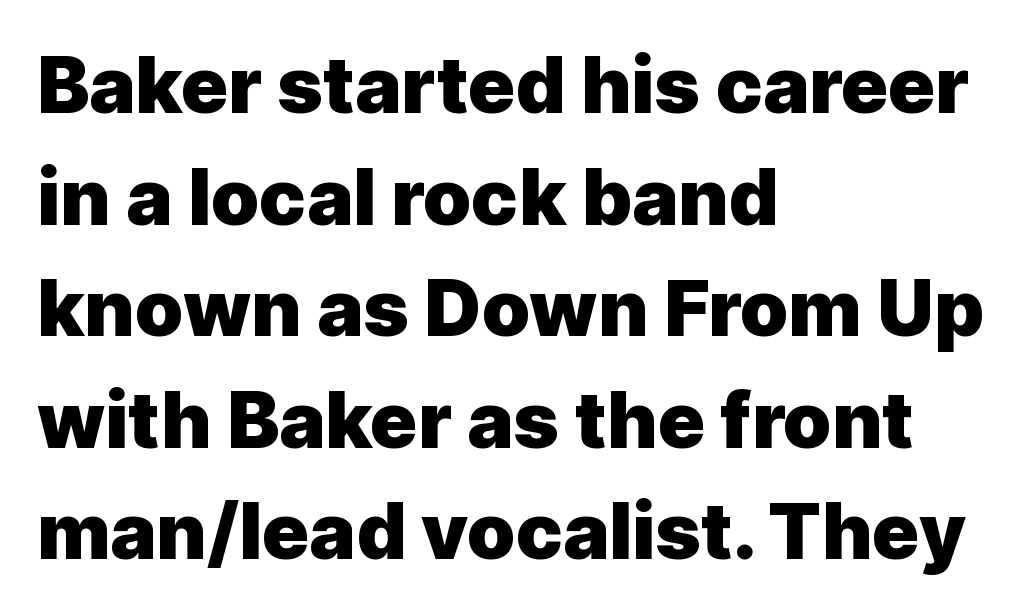
These words are printed bold, with thick strokes throughout. Character widths vary here, with narrow letters taking less room than wide ones. Horizontal bands of white between lines are of average thickness. Grotesque or geometric, the face here clearly has no serifs.
